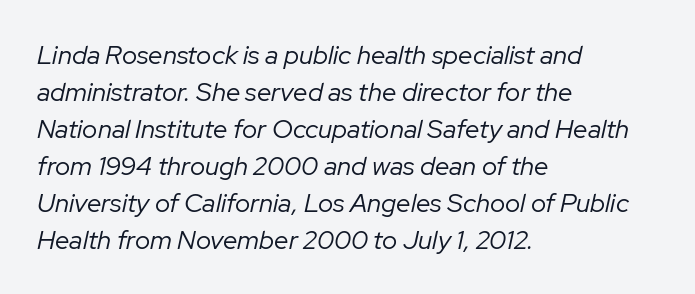
Q: Is the text bold? A: No.
Q: Is the text italic (slanted)? A: Yes, it leans right by about 12 degrees.
Q: Is the text underlined? A: No.
Q: How is the paragraph aligned? A: Left-aligned.
Q: Is the spacing between letters normal or unusually wide? A: Normal.
Q: Is the spacing between lines tight, normal or loose? A: Normal.
